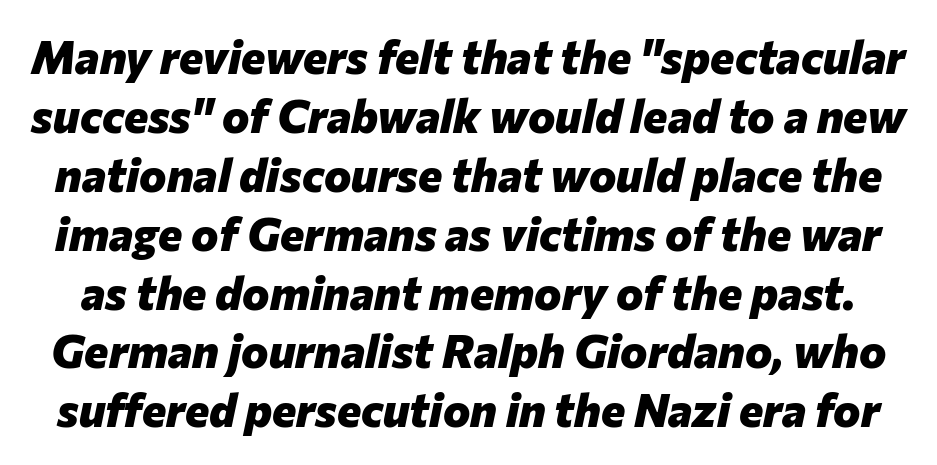
The letters sit at their default tracking, neither squeezed nor spread. Type without underlining. The rendering applies a slant to the glyphs. Spacing verdict: proportional, widths tailored to each character. Every letter is thick-stroked: bold, no question. What's the leading like? Ordinary, nothing unusual.
